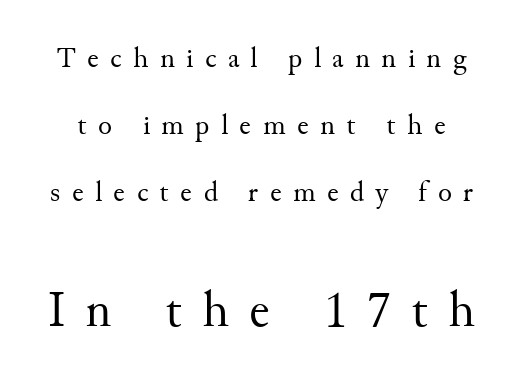
Q: Is the text bold? A: No.
Q: Is the text italic (slanted)? A: No, it is upright.
Q: Is the typeface a serif or a sans-serif typeface? A: Serif.
Q: Is the text underlined? A: No.
Q: Is the spacing between letters normal or unusually wide? A: Unusually wide.
Q: Is the spacing between lines tight, normal or loose? A: Loose.
Q: Which block of text is set in a larger size, the first (top) or the second (bottom)? A: The second (bottom) one.
Q: Width (condensed, normal, or wide)? A: Normal.
Q: Stroke contrast? A: Medium.
Q: x-height? A: Small.
Q: Monospaced? A: No.
